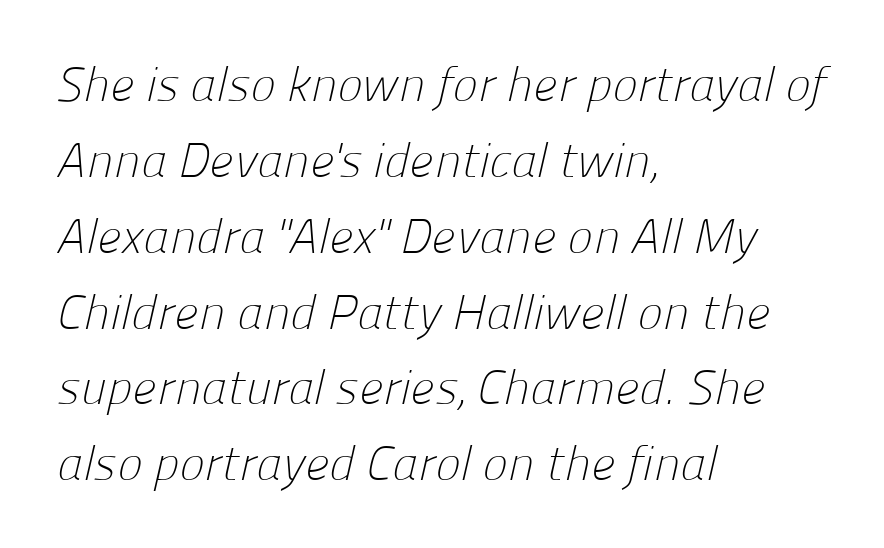
Q: Is the text bold? A: No.
Q: Is the typeface a serif or a sans-serif typeface? A: Sans-serif.
Q: Is the text underlined? A: No.
Q: How is the paragraph aligned? A: Left-aligned.
Q: Is the spacing between letters normal or unusually wide? A: Normal.
Q: Is the spacing between lines tight, normal or loose? A: Normal.
Q: Width (condensed, normal, or wide)? A: Normal.
Q: Stroke contrast? A: Low.
Q: x-height? A: Medium.
Q: Monospaced? A: No.
